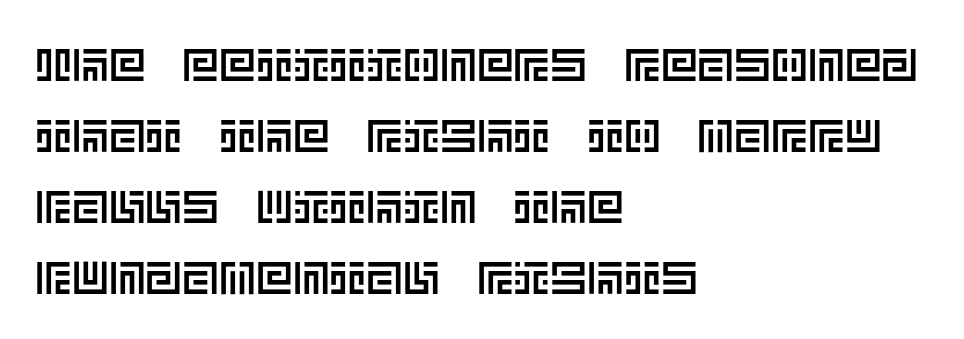
{"italic": "no", "width": "normal", "x_height": "large", "underline": "no", "align": "left", "line_spacing": "normal", "line_spacing_ratio": 1.54, "letter_spacing": "normal", "letter_spacing_em": 0.0, "glyph_px": 46}
